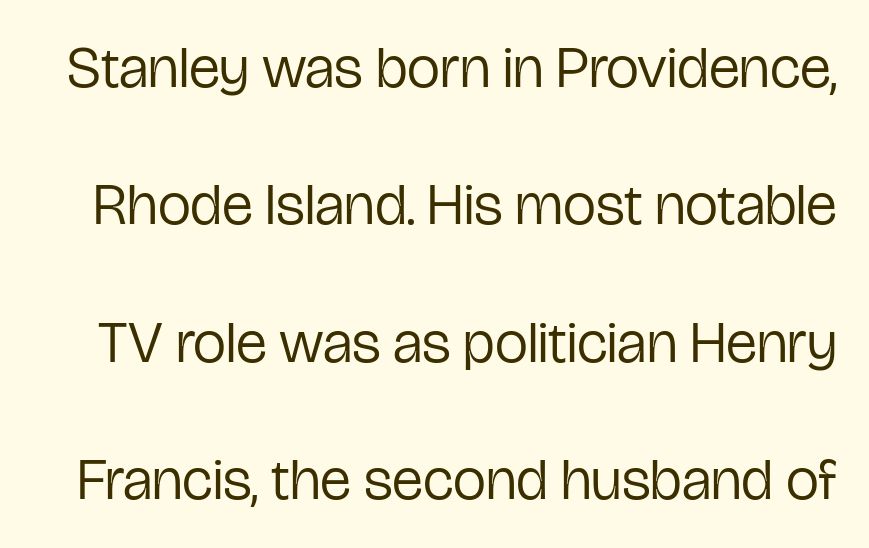
The image shows 59 px regular-weight, condensed sans-serif type, upright; set loose line spacing (2.33x), normal letter spacing, not underlined; low stroke contrast and a medium x-height.
